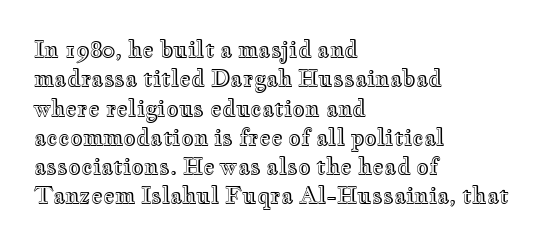
Q: Is the text italic (slanted)? A: No, it is upright.
Q: Is the text underlined? A: No.
Q: How is the paragraph aligned? A: Left-aligned.
Q: Is the spacing between letters normal or unusually wide? A: Normal.
Q: Is the spacing between lines tight, normal or loose? A: Normal.
